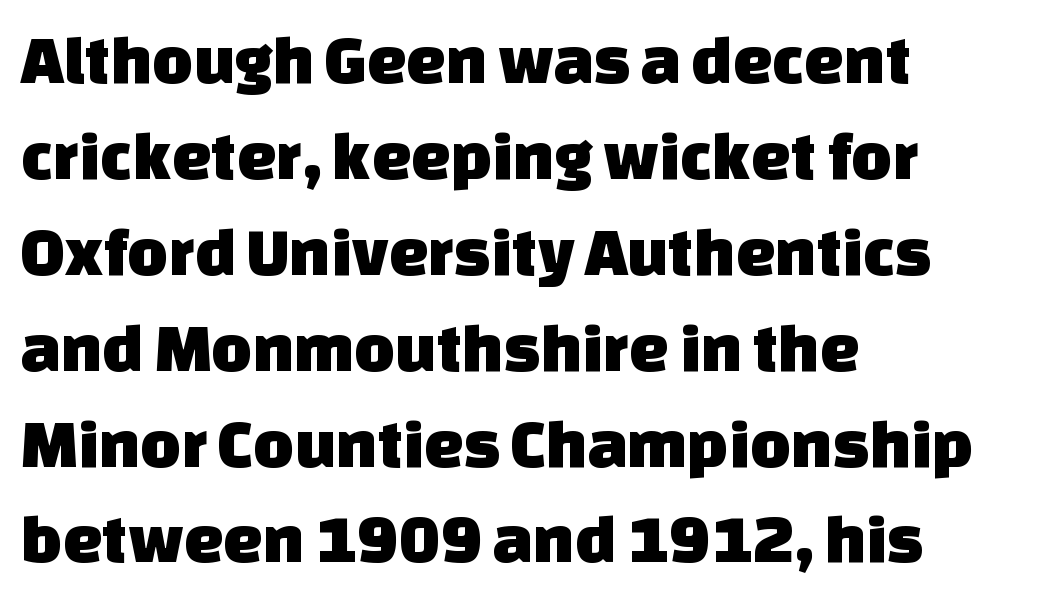
{"serif": "no", "width": "normal", "stroke_contrast": "low", "x_height": "large", "monospaced": "no", "underline": "no", "align": "left", "line_spacing": "normal", "line_spacing_ratio": 1.37, "letter_spacing": "normal", "letter_spacing_em": 0.0, "glyph_px": 70}
